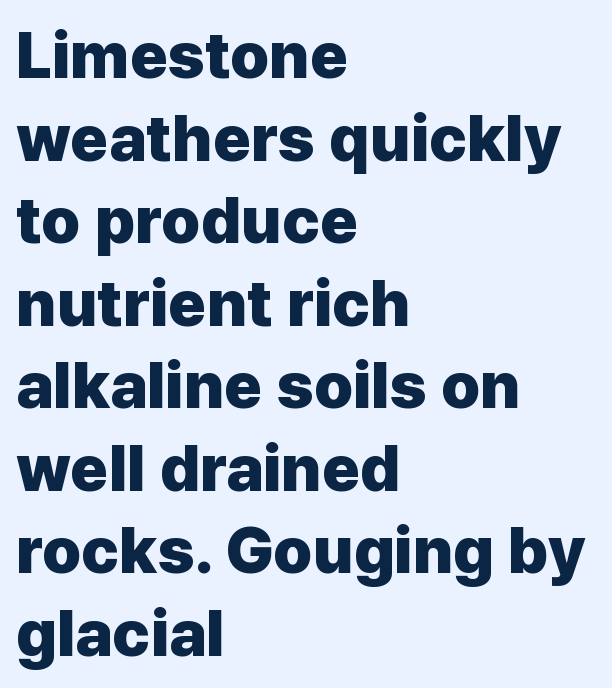
Short and long lines alike share a common starting point at left. The face used here is rendered with its standard letterfit. This is sans-serif lettering, the kind often seen on screens and signage. Anything drawn beneath the words? Only blank space. In terms of posture, this sample is upright. Notice how thick the strokes are: this is what a full bold looks like.
